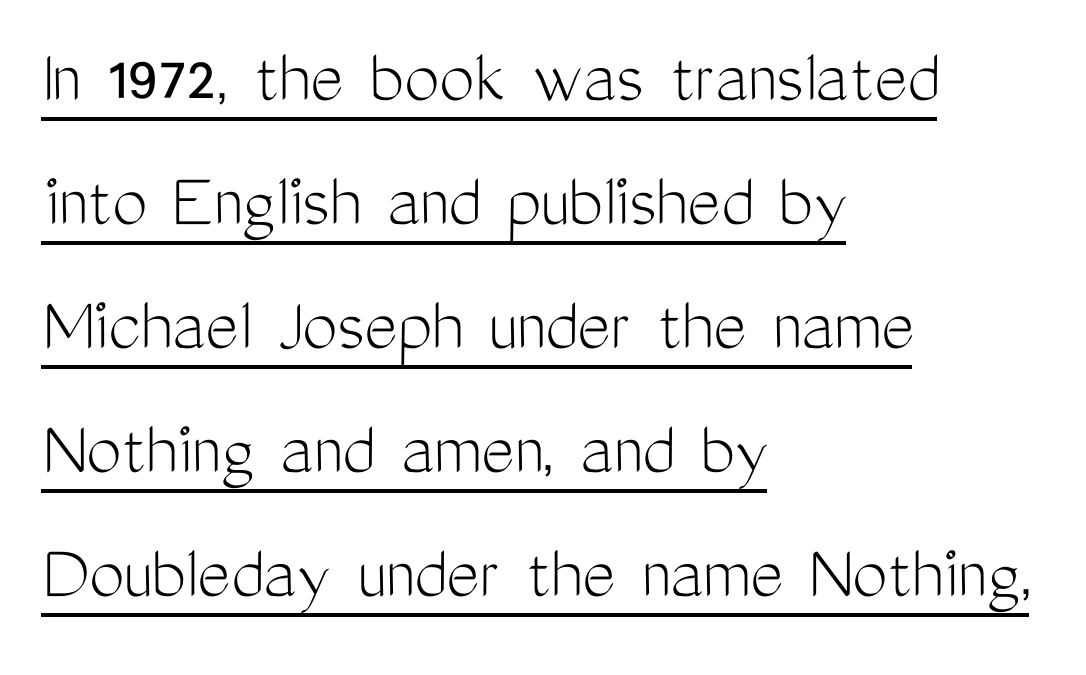
{"serif": "no", "italic": "no", "bold": "no", "weight": "light", "width": "condensed", "stroke_contrast": "medium", "x_height": "medium", "monospaced": "no", "underline": "yes", "align": "left", "line_spacing": "normal", "line_spacing_ratio": 1.57, "letter_spacing": "normal", "letter_spacing_em": 0.0, "glyph_px": 79}
